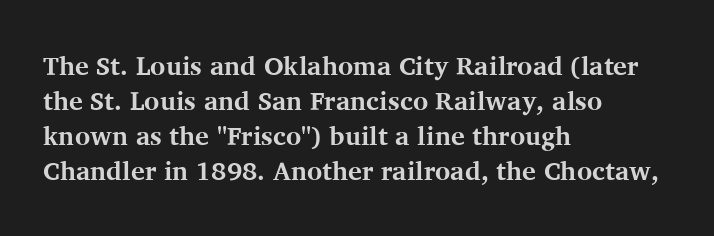
Q: Is the text bold? A: Yes.
Q: Is the text italic (slanted)? A: No, it is upright.
Q: Is the text underlined? A: No.
Q: How is the paragraph aligned? A: Left-aligned.
Q: Is the spacing between letters normal or unusually wide? A: Normal.
Q: Is the spacing between lines tight, normal or loose? A: Normal.
